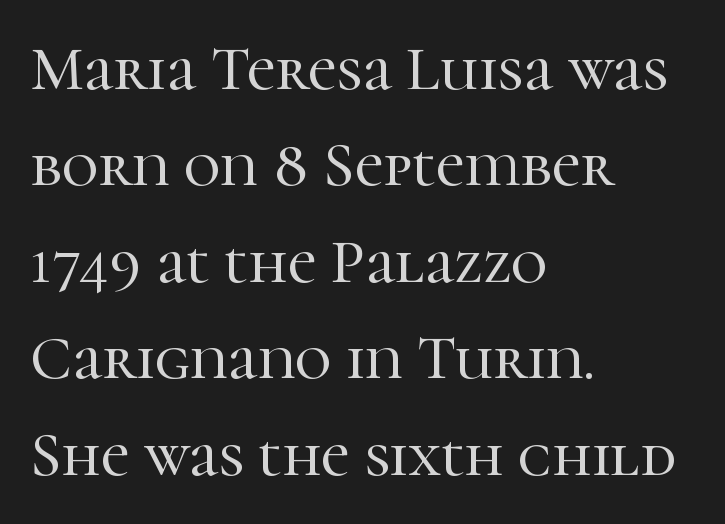
The image shows 63 px serif type, upright; set left-aligned, normal line spacing (1.53x), normal letter spacing, not underlined; high stroke contrast and a medium x-height.
